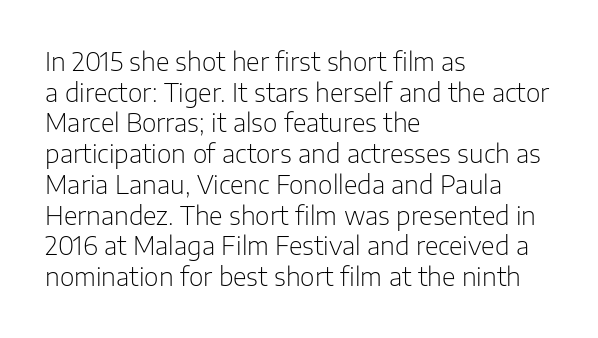
{"italic": "no", "bold": "no", "underline": "no", "align": "left", "line_spacing_ratio": 1.23, "letter_spacing": "normal", "letter_spacing_em": 0.0, "glyph_px": 25}
